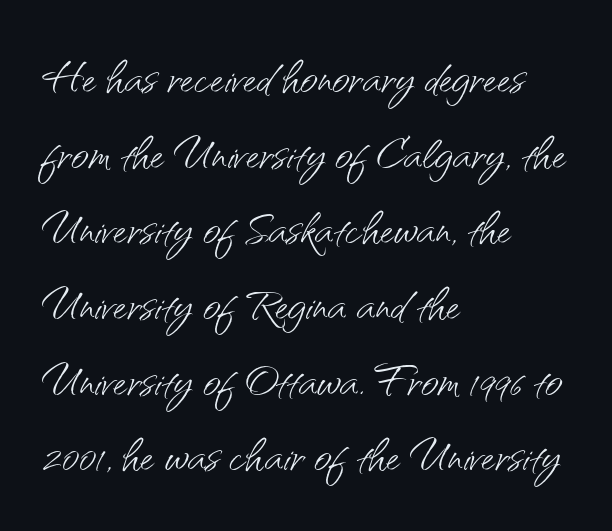
The image shows 61 px light sans-serif type; set left-aligned, line spacing 1.24x, normal letter spacing, not underlined; medium stroke contrast and a small x-height.
